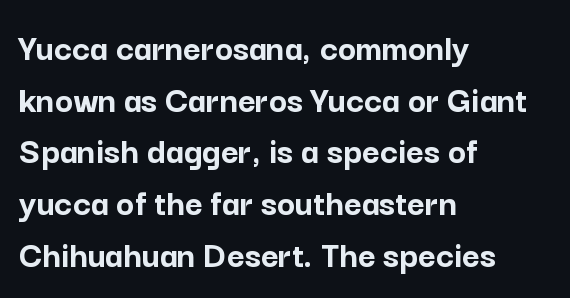
The image shows 38 px semibold sans-serif type, upright; set left-aligned, normal line spacing (1.36x), normal letter spacing, not underlined; low stroke contrast and a medium x-height.
